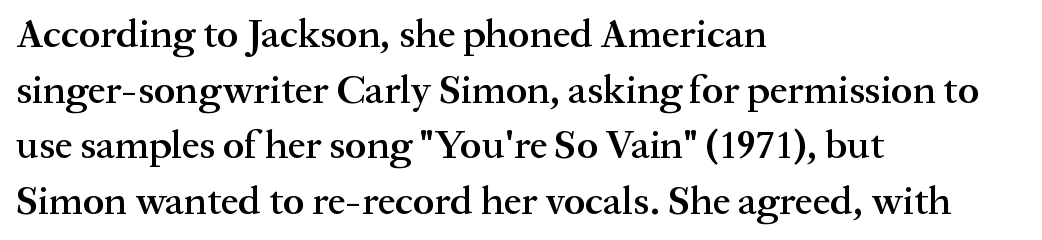
{"serif": "yes", "italic": "no", "bold": "semi", "weight": "semibold", "width": "normal", "stroke_contrast": "medium", "x_height": "medium", "monospaced": "no", "underline": "no", "align": "left", "line_spacing": "normal", "line_spacing_ratio": 1.39, "letter_spacing": "normal", "letter_spacing_em": 0.0, "glyph_px": 40}
